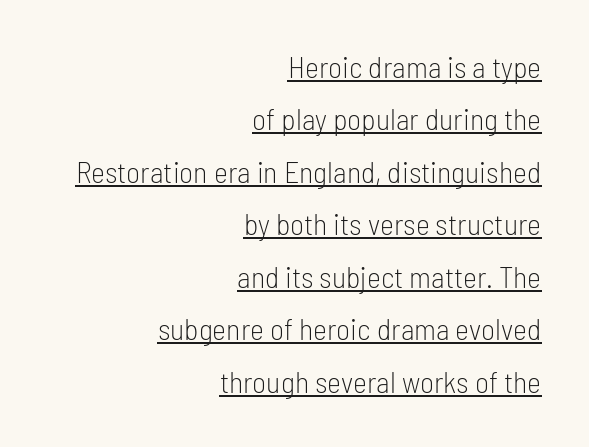
The image shows 30 px light, condensed sans-serif type, upright; set right-aligned, line spacing 1.75x, normal letter spacing, underlined; low stroke contrast and a medium x-height.
